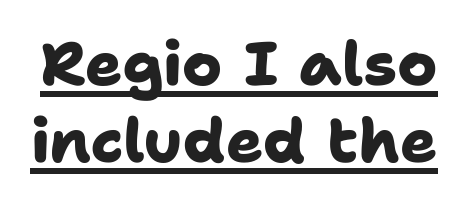
The image shows 61 px heavy sans-serif type; set normal line spacing (1.26x), normal letter spacing, underlined; low stroke contrast and a medium x-height.
